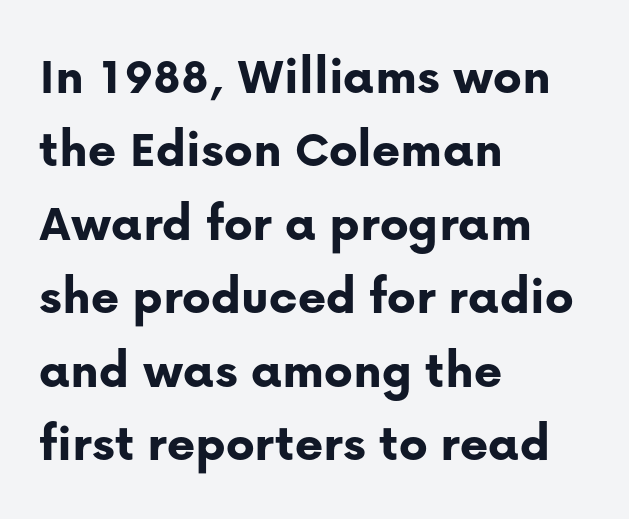
Q: Is the text bold? A: Yes.
Q: Is the text italic (slanted)? A: No, it is upright.
Q: Is the typeface a serif or a sans-serif typeface? A: Sans-serif.
Q: Is the text underlined? A: No.
Q: How is the paragraph aligned? A: Left-aligned.
Q: Is the spacing between letters normal or unusually wide? A: Normal.
Q: Is the spacing between lines tight, normal or loose? A: Normal.
Q: Width (condensed, normal, or wide)? A: Normal.
Q: Stroke contrast? A: Low.
Q: x-height? A: Medium.
Q: Monospaced? A: No.
